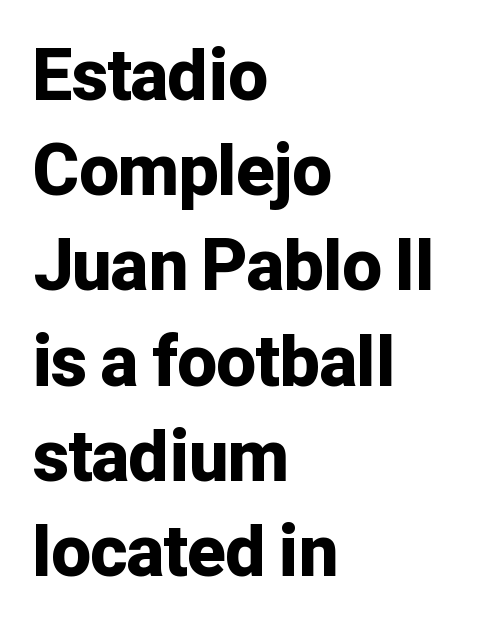
Is this a fixed-width face? No — the glyphs have proportional, varying widths. I'd call this a sans setting — the letters go barefoot. Quick note: underline off. Style check: upright. Summary of vertical rhythm: regular, with standard interline spacing.
